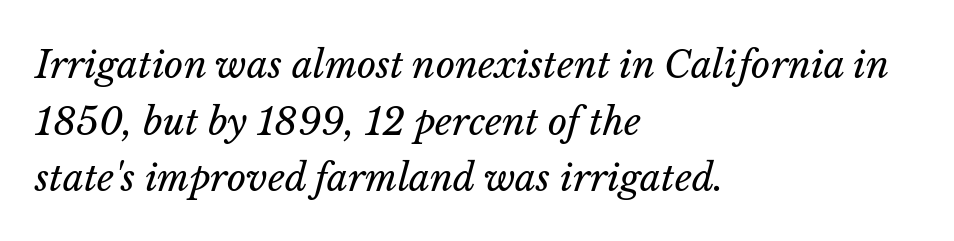
Does the leading feel generous? No, just average. Character widths vary here, with narrow letters taking less room than wide ones. These lines stack with their left ends in a neat column. Every character sits at an angle, as italics do. Letters rest on an invisible, unmarked baseline.
